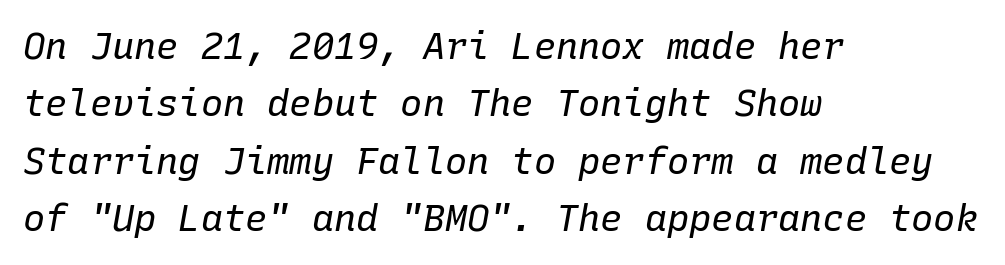
Q: Is the text bold? A: No.
Q: Is the text italic (slanted)? A: Yes, it leans right by about 10 degrees.
Q: Is the text underlined? A: No.
Q: How is the paragraph aligned? A: Left-aligned.
Q: Is the spacing between letters normal or unusually wide? A: Normal.
Q: Is the spacing between lines tight, normal or loose? A: Normal.
Q: Width (condensed, normal, or wide)? A: Normal.
Q: Stroke contrast? A: Low.
Q: x-height? A: Medium.
Q: Monospaced? A: Yes.
